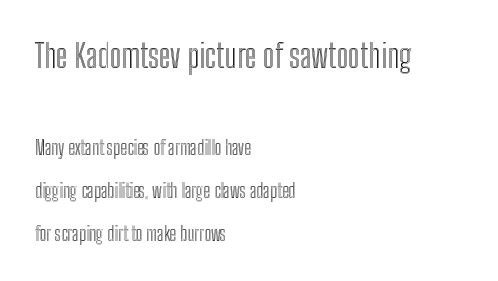
The image shows 33 px condensed type, upright; set left-aligned, loose line spacing (2.26x), normal letter spacing, not underlined; the first (top) block is 1.74x larger; a medium x-height.
